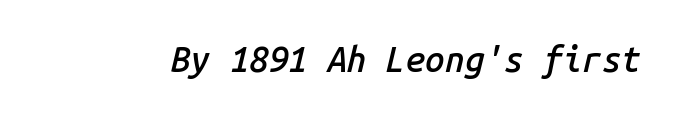
{"italic": "yes", "lean": "right", "slant_degrees": 14, "bold": "semi", "weight": "semibold", "width": "normal", "stroke_contrast": "low", "x_height": "medium", "monospaced": "yes", "underline": "no", "letter_spacing": "normal", "letter_spacing_em": 0.0, "glyph_px": 35}
